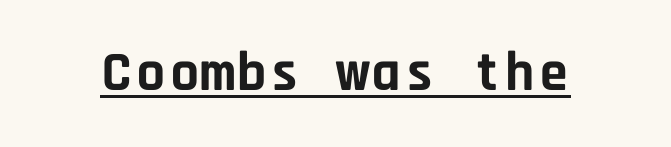
The image shows 56 px bold sans-serif type, upright, monospaced; set normal letter spacing, underlined; low stroke contrast and a large x-height.
